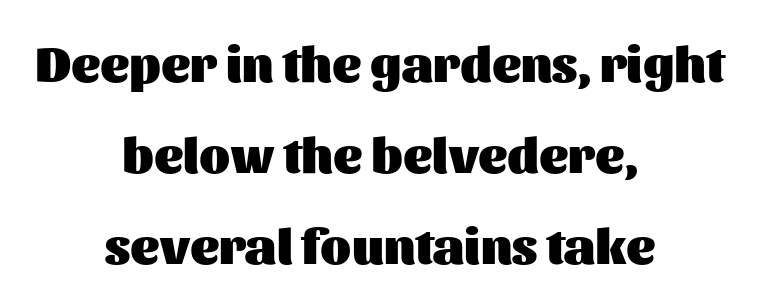
The image shows 50 px heavy sans-serif type, upright; set centered, line spacing 1.82x, normal letter spacing, not underlined; medium stroke contrast and a medium x-height.
